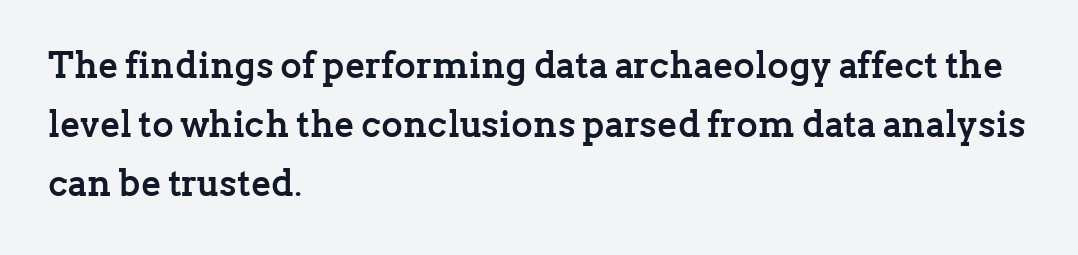
Type style note: has serifs. Stroke thickness is high; the sample reads as a true bold. The lines are quadded left. The block of text has a typical density, with ordinary space between rows. Between one letter and the next there's only the usual sliver of space.
